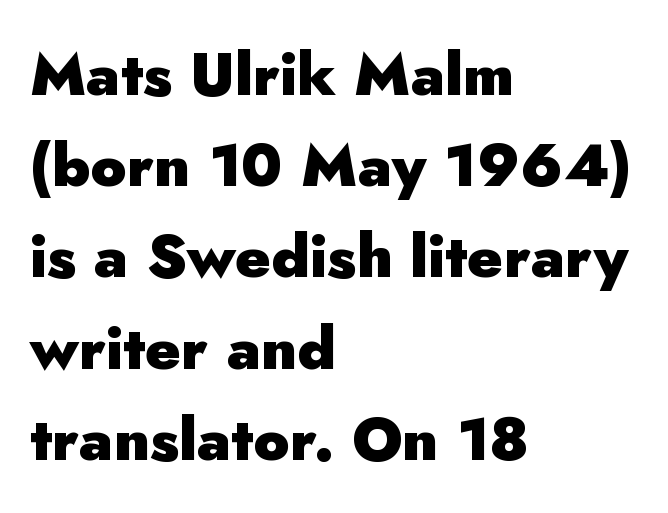
Q: Is the text bold? A: Yes.
Q: Is the text italic (slanted)? A: No, it is upright.
Q: Is the typeface a serif or a sans-serif typeface? A: Sans-serif.
Q: Is the text underlined? A: No.
Q: How is the paragraph aligned? A: Left-aligned.
Q: Is the spacing between letters normal or unusually wide? A: Normal.
Q: Is the spacing between lines tight, normal or loose? A: Normal.
Q: Width (condensed, normal, or wide)? A: Normal.
Q: Stroke contrast? A: Low.
Q: x-height? A: Small.
Q: Monospaced? A: No.
